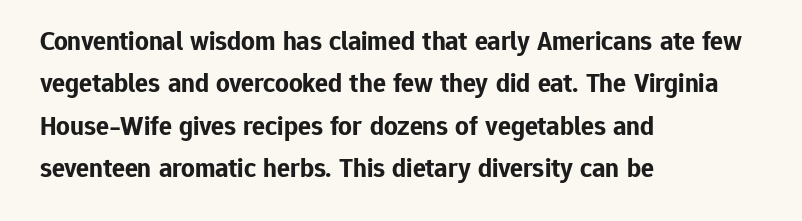
The image shows 27 px bold type, upright; set left-aligned, normal line spacing (1.57x), normal letter spacing, not underlined.
